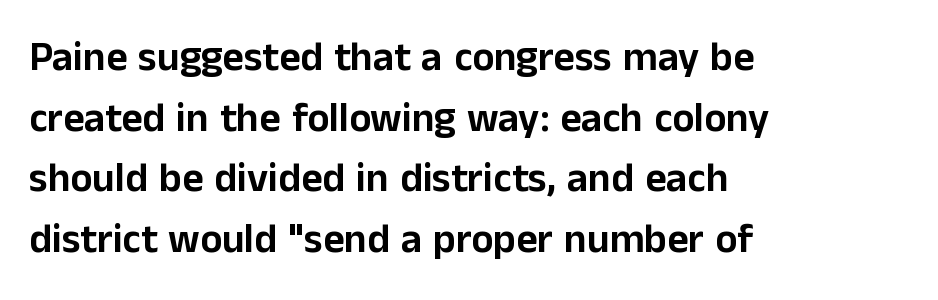
The image shows 41 px sans-serif type, upright; set left-aligned, normal line spacing (1.48x), normal letter spacing, not underlined; low stroke contrast and a medium x-height.
